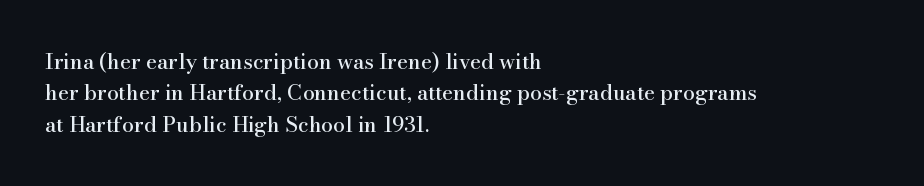
The image shows 21 px text type, upright; set left-aligned, normal line spacing (1.5x), normal letter spacing, not underlined.
